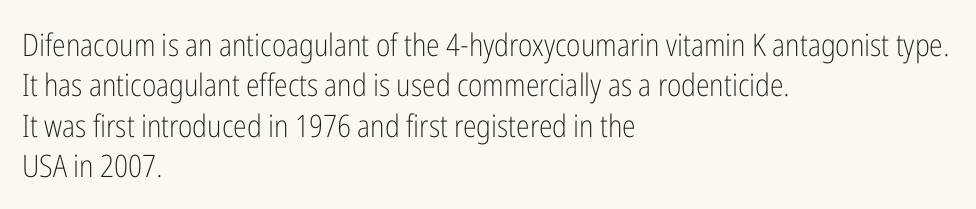
The rendering anchors every line to the left-hand side. Notice how the stems are strictly vertical — no italics here. Each letter's strokes conclude bluntly, with no projecting serifs. Summary of vertical rhythm: regular, with standard interline spacing.
